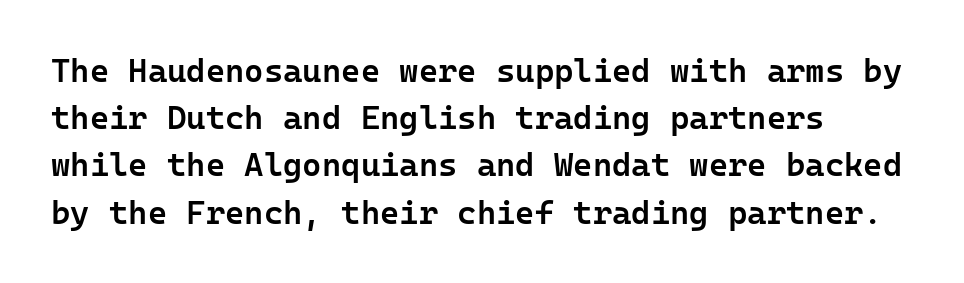
Ascenders rise straight up at ninety degrees. I'd describe the lettering as semibold — firm but not a full bold. Inter-character spacing is left at the font's built-in metrics. Regarding leading, the lines here are spaced in the standard way. You can tell from the bare stems that sans-serif type was used. These lines are set flush left with a ragged right edge.
